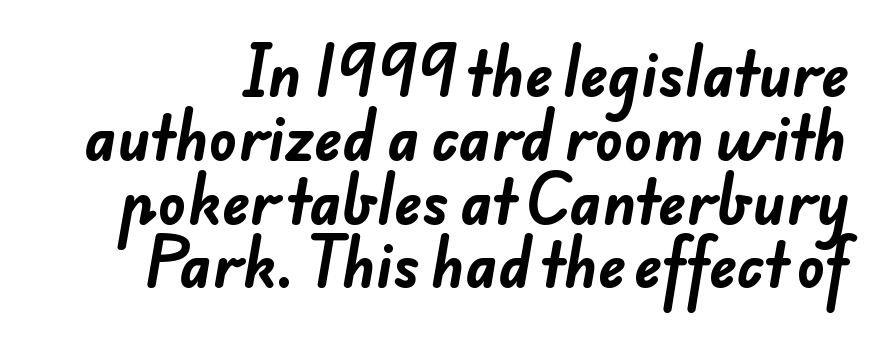
The image shows 58 px bold sans-serif type; set tight line spacing (1.1x), normal letter spacing, not underlined; low stroke contrast and a small x-height.
